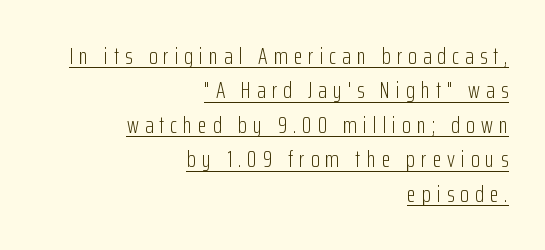
A roman cut, with each character standing at attention. This reads as an unemphasized weight, regular at the heaviest. Is the block centered? No — it sits flush against the right margin. Check the space under the baseline: a stroke is drawn there. Each new line begins a customary step beneath the previous one.
